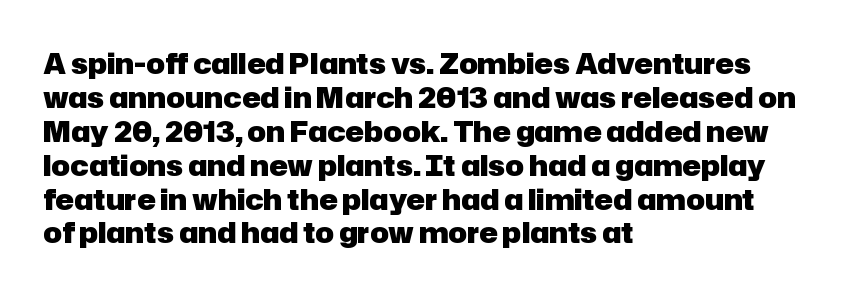
Q: Is the text bold? A: Yes.
Q: Is the text italic (slanted)? A: No, it is upright.
Q: Is the typeface a serif or a sans-serif typeface? A: Sans-serif.
Q: Is the text underlined? A: No.
Q: How is the paragraph aligned? A: Left-aligned.
Q: Is the spacing between letters normal or unusually wide? A: Normal.
Q: Width (condensed, normal, or wide)? A: Normal.
Q: Stroke contrast? A: Low.
Q: x-height? A: Medium.
Q: Monospaced? A: No.
